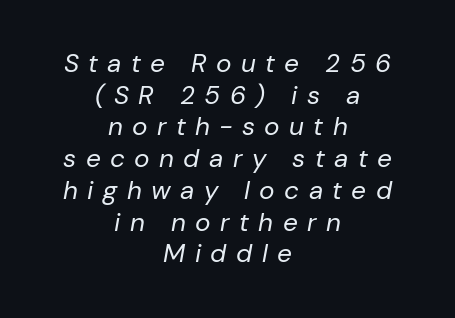
{"italic": "yes", "lean": "right", "slant_degrees": 10, "bold": "no", "underline": "no", "align": "center", "line_spacing_ratio": 1.22, "letter_spacing": "wide", "letter_spacing_em": 0.36, "glyph_px": 26}
